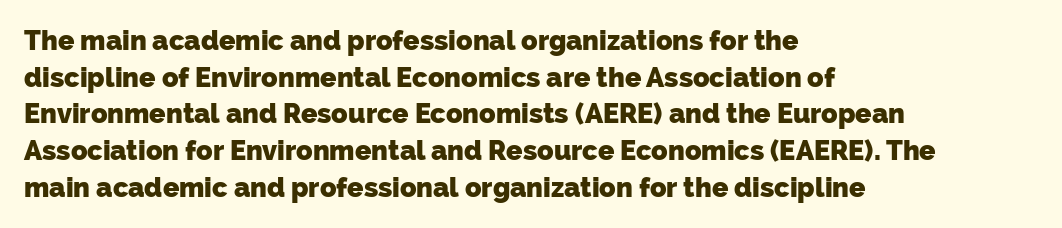
Q: Is the text bold? A: Yes.
Q: Is the text underlined? A: No.
Q: How is the paragraph aligned? A: Left-aligned.
Q: Is the spacing between letters normal or unusually wide? A: Normal.
Q: Is the spacing between lines tight, normal or loose? A: Normal.
